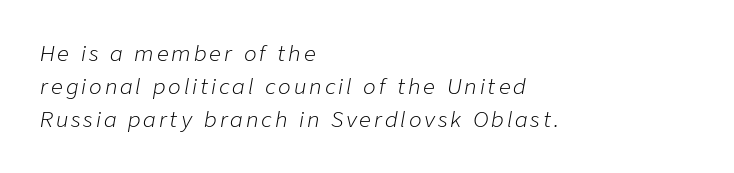
What's the leading like? Ordinary, nothing unusual. Type without underlining. Emphasis-style slanted type is in use. In CSS terms this would be text-align: left.
